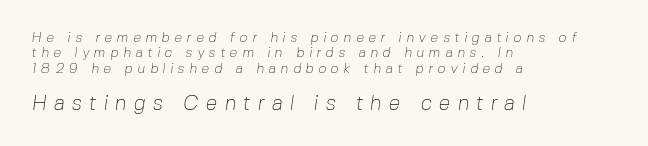
{"bold": "no", "underline": "no", "align": "left", "line_spacing": "tight", "line_spacing_ratio": 1.09, "letter_spacing": "wide", "letter_spacing_em": 0.33, "larger_block": "second", "size_ratio": 1.5, "glyph_px": 21}
